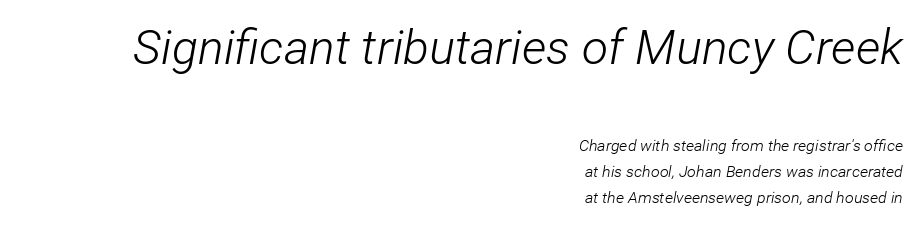
Q: Is the text bold? A: No.
Q: Is the text italic (slanted)? A: Yes, it leans right by about 12 degrees.
Q: Is the text underlined? A: No.
Q: How is the paragraph aligned? A: Right-aligned.
Q: Is the spacing between letters normal or unusually wide? A: Normal.
Q: Is the spacing between lines tight, normal or loose? A: Normal.
Q: Which block of text is set in a larger size, the first (top) or the second (bottom)? A: The first (top) one.
Q: Width (condensed, normal, or wide)? A: Condensed.
Q: Stroke contrast? A: Low.
Q: x-height? A: Medium.
Q: Monospaced? A: No.
